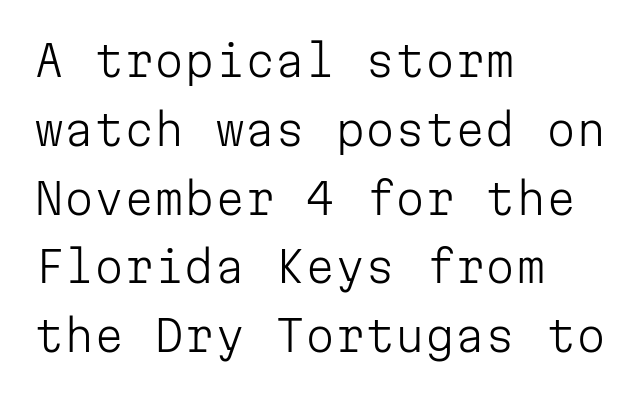
Where is the straight margin? On the left. Grotesque or geometric, the face here clearly has no serifs. The glyphs are unaccompanied by any horizontal stroke below them. Does the lettering tilt? It doesn't — this is upright. These lines sit exactly where default settings would place them.
